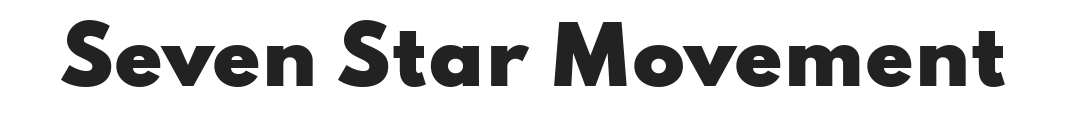
Q: Is the text bold? A: Yes.
Q: Is the text italic (slanted)? A: No, it is upright.
Q: Is the typeface a serif or a sans-serif typeface? A: Sans-serif.
Q: Is the text underlined? A: No.
Q: Is the spacing between letters normal or unusually wide? A: Normal.
Q: Width (condensed, normal, or wide)? A: Wide.
Q: Stroke contrast? A: Low.
Q: x-height? A: Small.
Q: Monospaced? A: No.
